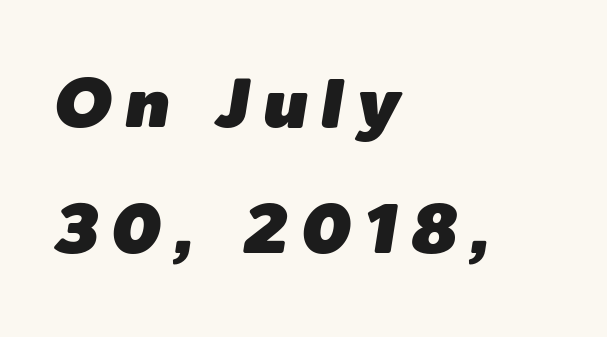
{"italic": "yes", "lean": "right", "slant_degrees": 9, "width": "normal", "stroke_contrast": "low", "x_height": "medium", "monospaced": "no", "underline": "no", "align": "left", "line_spacing_ratio": 1.83, "glyph_px": 69}
